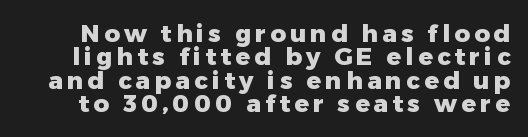
{"italic": "no", "bold": "yes", "underline": "no", "line_spacing": "tight", "line_spacing_ratio": 0.97, "glyph_px": 24}
